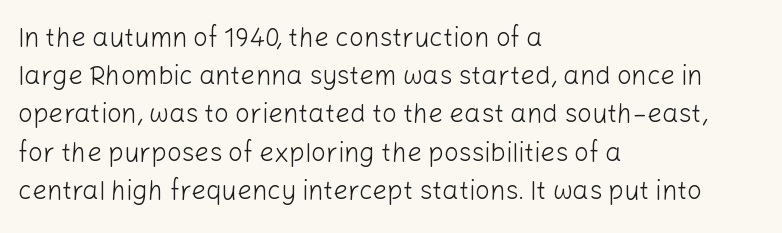
Q: Is the text bold? A: No.
Q: Is the text italic (slanted)? A: No, it is upright.
Q: Is the text underlined? A: No.
Q: How is the paragraph aligned? A: Left-aligned.
Q: Is the spacing between letters normal or unusually wide? A: Normal.
Q: Is the spacing between lines tight, normal or loose? A: Normal.
